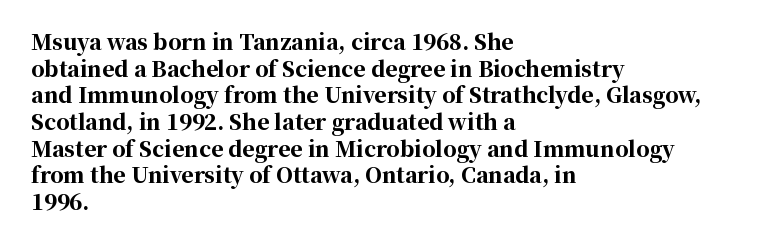
The image shows 21 px bold type, upright; set left-aligned, normal line spacing (1.27x), normal letter spacing, not underlined.
